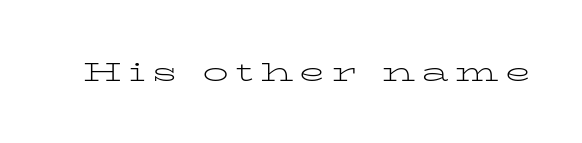
{"italic": "no", "bold": "no", "underline": "no", "letter_spacing": "wide", "letter_spacing_em": 0.26, "glyph_px": 26}
